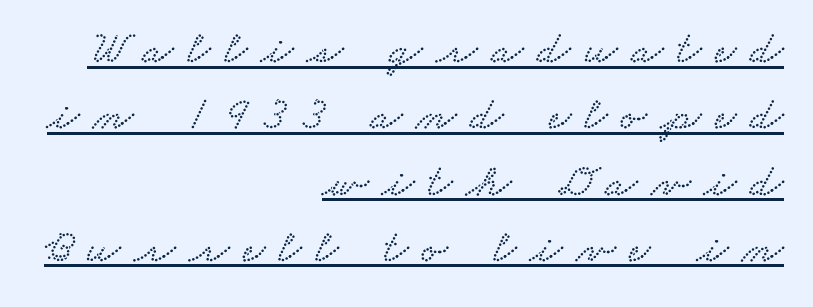
{"serif": "yes", "width": "wide", "stroke_contrast": "low", "x_height": "small", "monospaced": "no", "underline": "yes", "align": "right", "line_spacing": "normal", "line_spacing_ratio": 1.41, "letter_spacing": "wide", "letter_spacing_em": 0.29, "glyph_px": 47}
